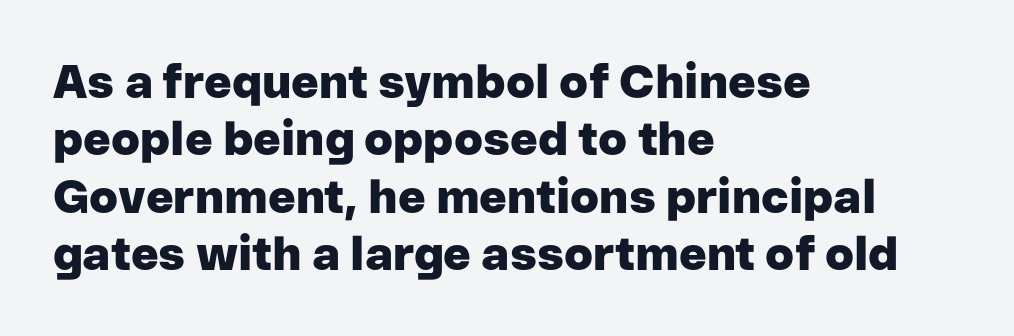
Bare-footed words on every line. Emphasis by weight is at full strength: bold. The passage shown is typed in a proportional face where columns would drift. Nothing unusual about the tracking: characters are spaced as the font intends. You can tell from the bare stems that sans-serif type was used. The paragraph has a hard left edge and a soft right edge.
